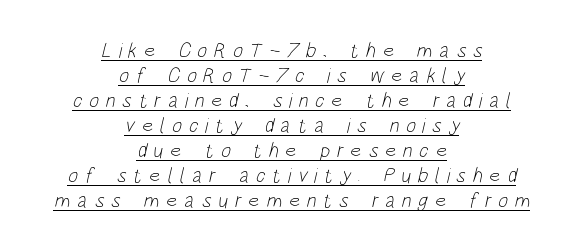
{"bold": "no", "underline": "yes", "align": "center", "line_spacing_ratio": 1.19, "letter_spacing": "wide", "letter_spacing_em": 0.32, "glyph_px": 21}
